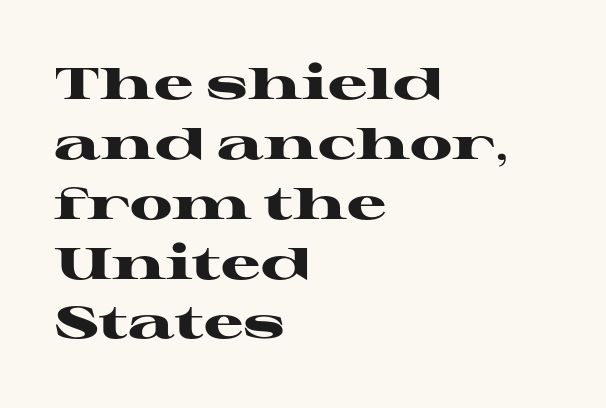
Character widths vary here, with narrow letters taking less room than wide ones. What stands out about the letter spacing? Nothing — it is the standard amount. Underlining? Definitely not there. These lines were composed using upright roman letters.
